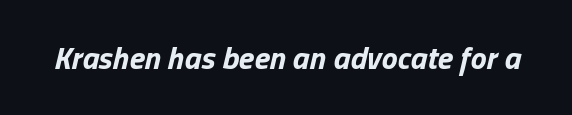
{"italic": "yes", "lean": "right", "slant_degrees": 13, "bold": "yes", "weight": "bold", "width": "normal", "stroke_contrast": "low", "x_height": "medium", "monospaced": "no", "underline": "no", "letter_spacing": "normal", "letter_spacing_em": 0.0, "glyph_px": 32}
